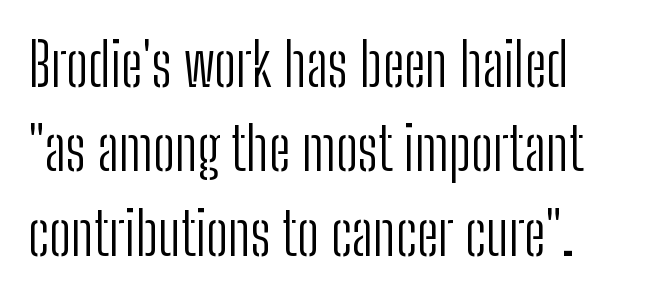
{"serif": "no", "italic": "no", "bold": "no", "weight": "light", "width": "condensed", "stroke_contrast": "low", "x_height": "medium", "monospaced": "no", "underline": "no", "align": "left", "line_spacing": "normal", "line_spacing_ratio": 1.43, "letter_spacing": "normal", "letter_spacing_em": 0.0, "glyph_px": 59}
